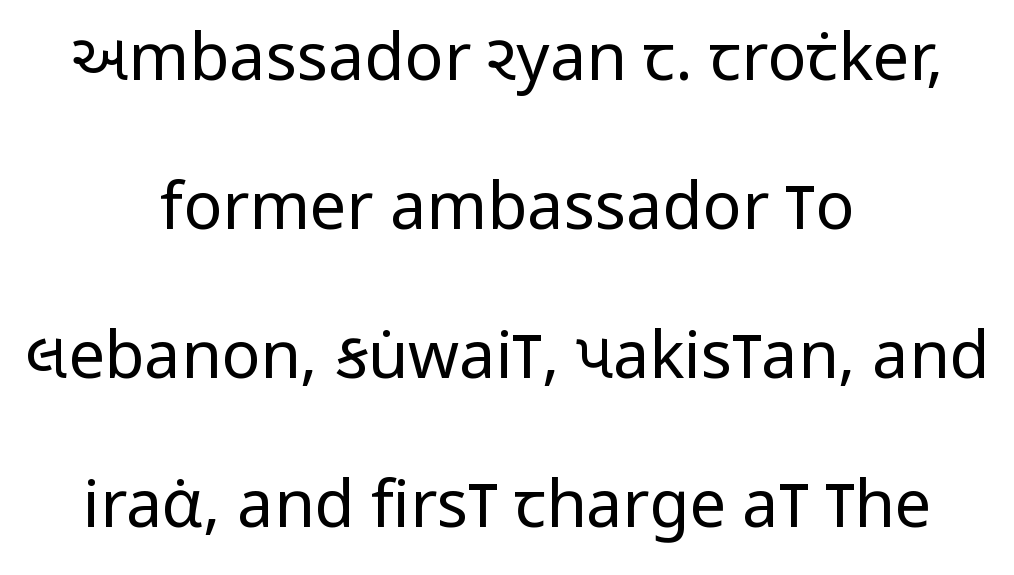
{"serif": "no", "italic": "no", "bold": "no", "weight": "regular", "width": "condensed", "stroke_contrast": "low", "x_height": "large", "monospaced": "no", "underline": "no", "align": "center", "line_spacing": "loose", "line_spacing_ratio": 2.29, "letter_spacing": "normal", "letter_spacing_em": 0.0, "glyph_px": 65}
